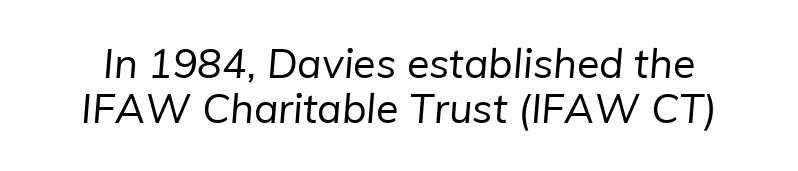
{"serif": "no", "bold": "no", "weight": "regular", "width": "normal", "stroke_contrast": "low", "x_height": "medium", "monospaced": "no", "underline": "no", "line_spacing": "tight", "line_spacing_ratio": 1.1, "letter_spacing": "normal", "letter_spacing_em": 0.0, "glyph_px": 41}
